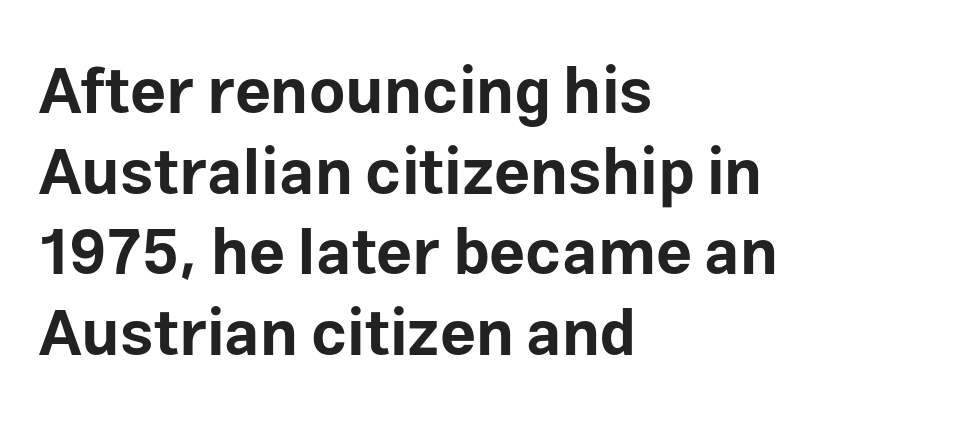
Q: Is the text bold? A: Yes.
Q: Is the text italic (slanted)? A: No, it is upright.
Q: Is the typeface a serif or a sans-serif typeface? A: Sans-serif.
Q: Is the text underlined? A: No.
Q: How is the paragraph aligned? A: Left-aligned.
Q: Is the spacing between letters normal or unusually wide? A: Normal.
Q: Is the spacing between lines tight, normal or loose? A: Normal.
Q: Width (condensed, normal, or wide)? A: Normal.
Q: Stroke contrast? A: Low.
Q: x-height? A: Medium.
Q: Monospaced? A: No.
